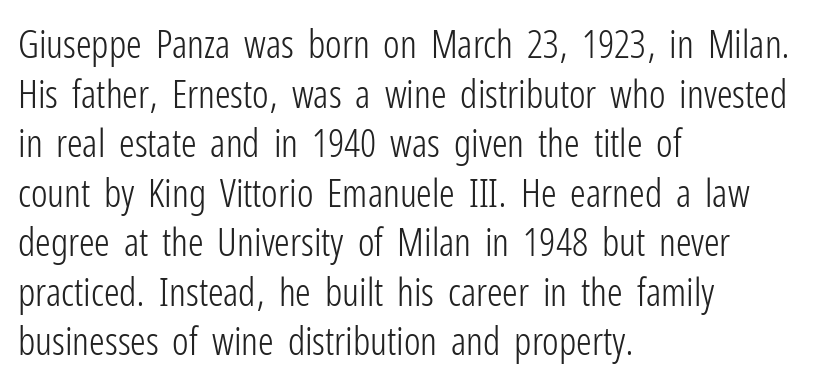
What stands out about the letter spacing? Nothing — it is the standard amount. Evenly set lines give the paragraph a standard silhouette. Alignment: flush left. Notice how the stems are strictly vertical — no italics here. Descenders hang freely into open space. The letterforms sit at book weight or below.
